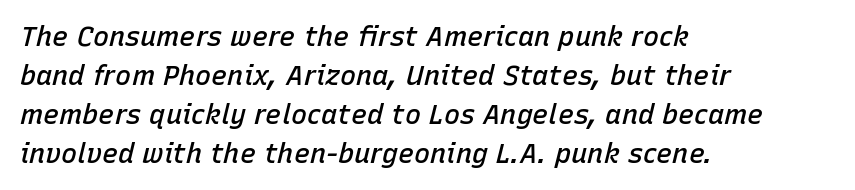
A classic flush-left, rag-right setting is used for this passage. Is the type bold? Partly — it's a semibold, heavier than regular but not fully bold. Anything drawn beneath the words? Only blank space. When letters slant like this, we call the style italic.
